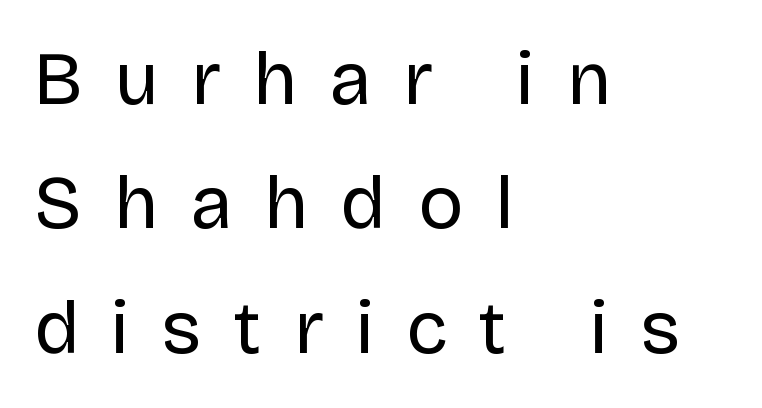
The ragged edge is on the right, which tells us the setting is flush left. Each letter keeps its own natural width here, so spacing adapts to shape. Does the lettering tilt? It doesn't — this is upright. Check under the words: just untouched page.
